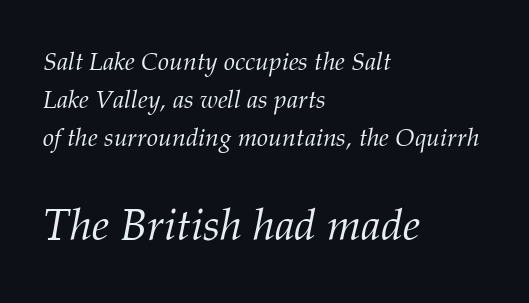
The letters in the lower block stand taller than those in the block above. Look at the tracking — it's just the regular setting, nothing added. Letters have the restrained weight of plain body copy at most. This block has exactly the height ordinary leading produces. Notice how the passage keeps a crisp vertical edge on the left only.
